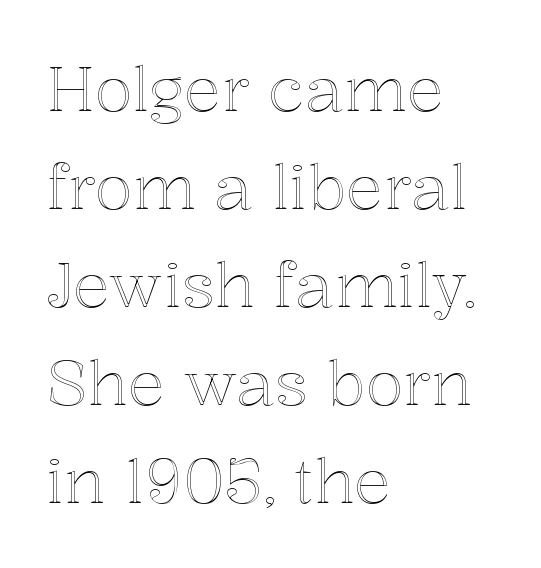
{"italic": "no", "width": "normal", "x_height": "medium", "monospaced": "no", "underline": "no", "align": "left", "line_spacing": "normal", "line_spacing_ratio": 1.58, "letter_spacing": "normal", "letter_spacing_em": 0.0, "glyph_px": 62}
